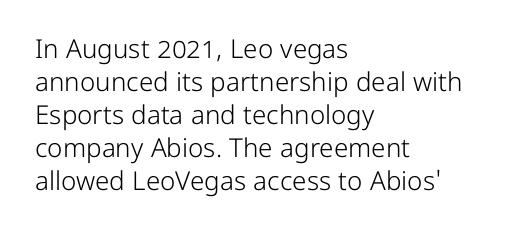
{"italic": "no", "bold": "no", "underline": "no", "align": "left", "line_spacing": "normal", "line_spacing_ratio": 1.27, "letter_spacing": "normal", "letter_spacing_em": 0.0, "glyph_px": 26}
